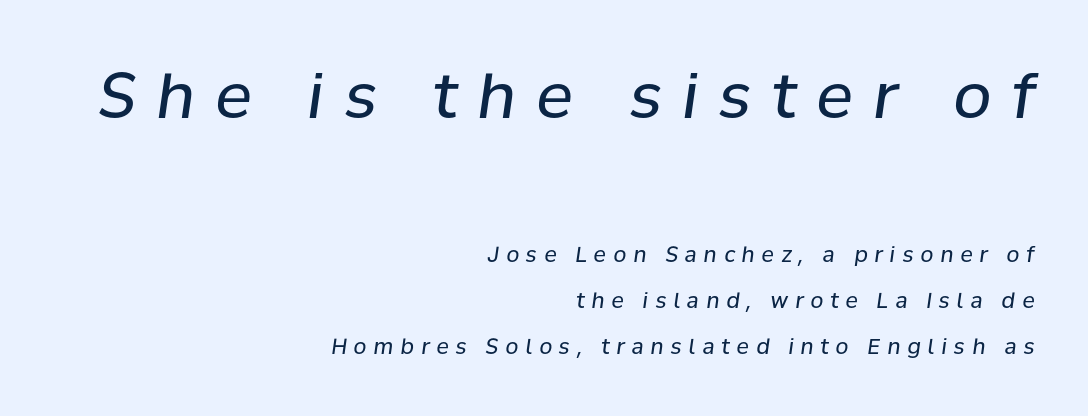
The image shows 62 px regular-weight type, italic (leaning right); set right-aligned, loose line spacing (2.2x), unusually wide letter spacing (+0.33 em), not underlined; the first (top) block is 2.95x larger; low stroke contrast and a medium x-height.
